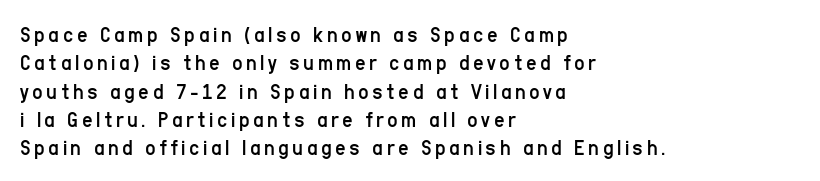
Left-aligned paragraph, ragged on the right. Ordinary non-slanted type is in use. The foot of each line stays bare and open. Each stroke keeps to a modest, everyday thickness or less.
